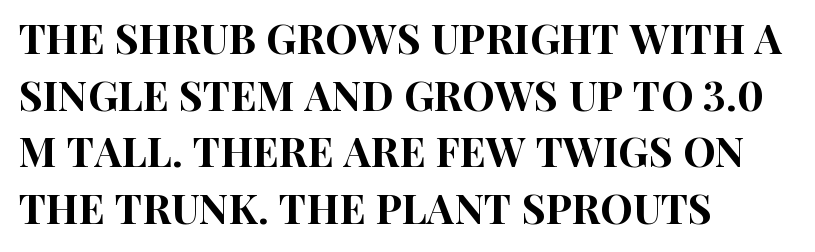
Does extra space separate the letters? No, they use regular spacing. Caption: multi-line text, flush left, ragged right. Examine the stroke ends and you'll find no serifs. Unlike italic type, these characters show no tilt at all.
